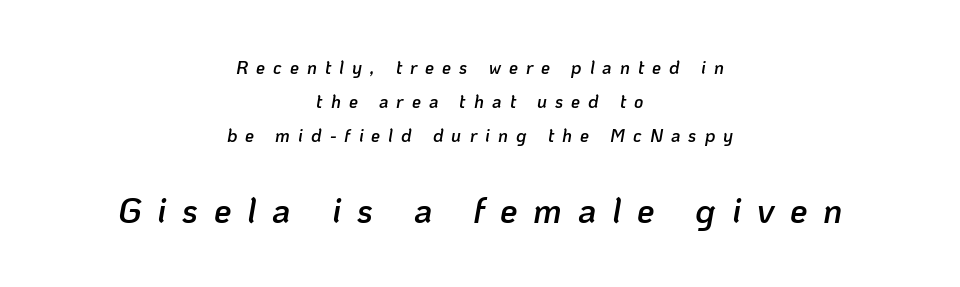
{"italic": "yes", "lean": "right", "slant_degrees": 10, "bold": "semi", "weight": "semibold", "width": "normal", "stroke_contrast": "low", "x_height": "medium", "monospaced": "no", "underline": "no", "align": "center", "line_spacing": "loose", "line_spacing_ratio": 1.9, "letter_spacing": "wide", "letter_spacing_em": 0.45, "larger_block": "second", "size_ratio": 1.94, "glyph_px": 35}
